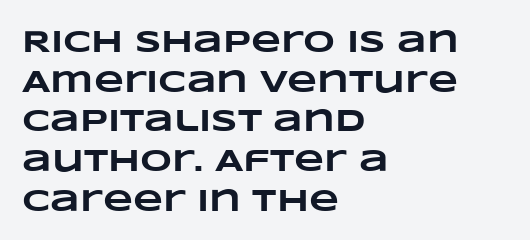
Vertically, the passage feels balanced, rows spaced as you'd expect. Beneath every word, the page is bare. A typesetter would call this proportional, since set widths differ per character. This rendering leaves character spacing at its baseline value.
